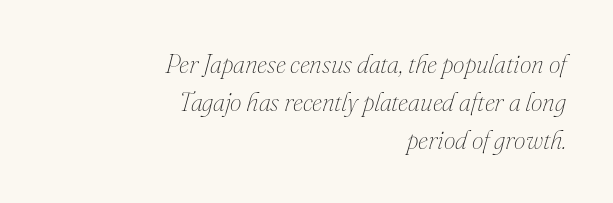
Q: Is the text bold? A: No.
Q: Is the text italic (slanted)? A: Yes, it leans right by about 16 degrees.
Q: Is the text underlined? A: No.
Q: How is the paragraph aligned? A: Right-aligned.
Q: Is the spacing between letters normal or unusually wide? A: Normal.
Q: Is the spacing between lines tight, normal or loose? A: Normal.
